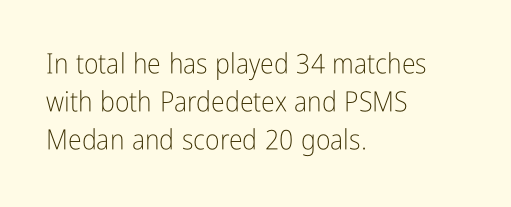
These lines are rendered in a variable-pitch font. The lettering stays uniformly vertical, giving the passage a roman look. Compared with typical paragraphs, the rows here are spaced about the same. Tracking here is standard; glyphs follow each other at the usual distance. The passage is arranged the way most books set body copy — flush left.
